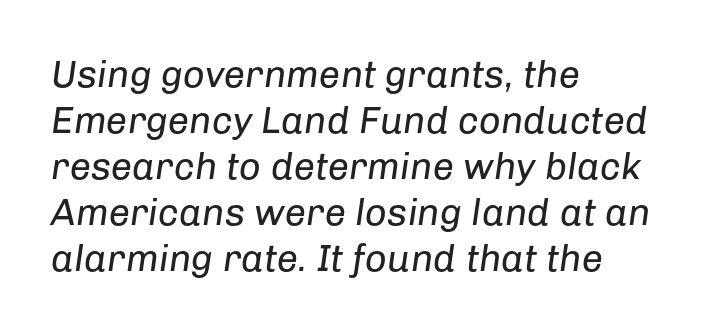
Characters follow at the spacing the type designer built in. Looking at the ascenders, they clearly lean. The compositor pushed each line to the left boundary. The baseline area is clear.
